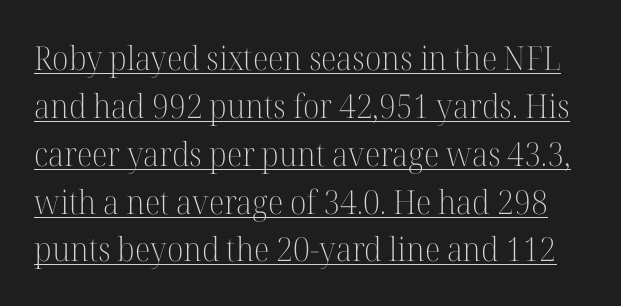
Q: Is the text bold? A: No.
Q: Is the text italic (slanted)? A: No, it is upright.
Q: Is the typeface a serif or a sans-serif typeface? A: Serif.
Q: Is the text underlined? A: Yes.
Q: Is the spacing between letters normal or unusually wide? A: Normal.
Q: Is the spacing between lines tight, normal or loose? A: Normal.
Q: Width (condensed, normal, or wide)? A: Normal.
Q: Stroke contrast? A: High.
Q: x-height? A: Medium.
Q: Monospaced? A: No.
